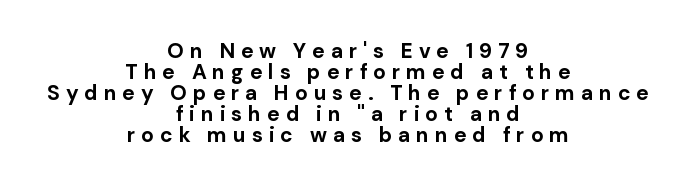
Q: Is the text bold? A: Yes.
Q: Is the text italic (slanted)? A: No, it is upright.
Q: Is the text underlined? A: No.
Q: How is the paragraph aligned? A: Centered.
Q: Is the spacing between letters normal or unusually wide? A: Unusually wide.
Q: Is the spacing between lines tight, normal or loose? A: Tight.
